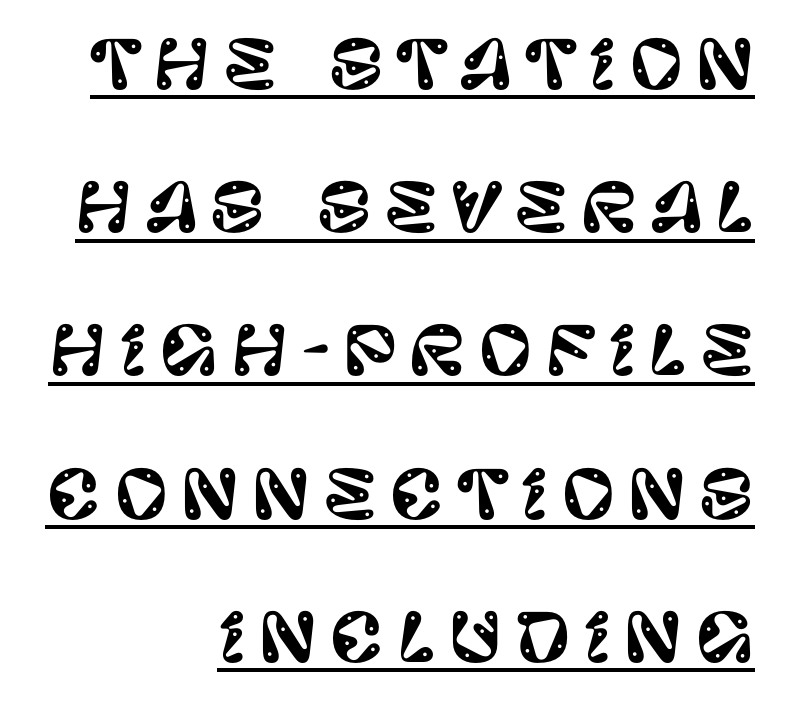
Q: Is the text italic (slanted)? A: Yes.
Q: Is the typeface a serif or a sans-serif typeface? A: Sans-serif.
Q: Is the text underlined? A: Yes.
Q: How is the paragraph aligned? A: Right-aligned.
Q: Is the spacing between lines tight, normal or loose? A: Loose.
Q: Width (condensed, normal, or wide)? A: Normal.
Q: Stroke contrast? A: Low.
Q: x-height? A: Large.
Q: Monospaced? A: No.
